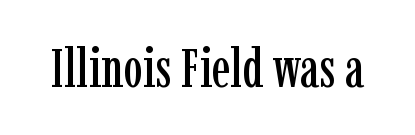
Is the letter spacing exaggerated? No — it looks like the ordinary default. Type style note: has serifs. Character widths vary here, with narrow letters taking less room than wide ones. Every character sits straight up, as roman type does. Bare-footed words on every line.
